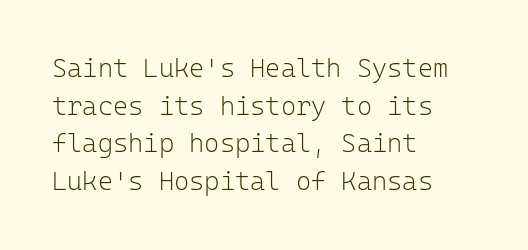
This sample is left-justified, so line endings fall wherever the words run out. Short note: letters normally spaced. These lines were composed using upright roman letters. Nothing heavy about these letters — not bold at all. The glyphs are unaccompanied by any horizontal stroke below them. Quick note: interline space is typical.
